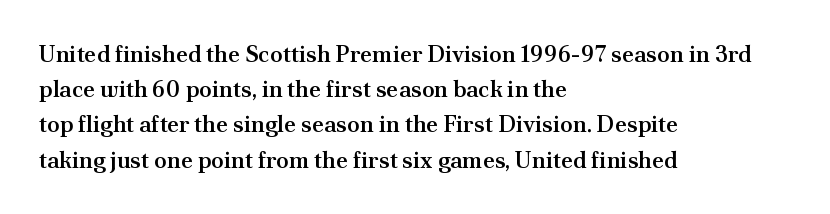
Q: Is the text bold? A: Semi-bold.
Q: Is the text italic (slanted)? A: No, it is upright.
Q: Is the text underlined? A: No.
Q: How is the paragraph aligned? A: Left-aligned.
Q: Is the spacing between letters normal or unusually wide? A: Normal.
Q: Is the spacing between lines tight, normal or loose? A: Normal.
